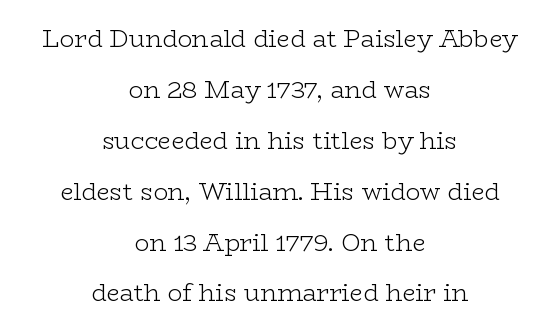
The image shows 24 px text type, upright; set centered, loose line spacing (2.12x), normal letter spacing, not underlined.
